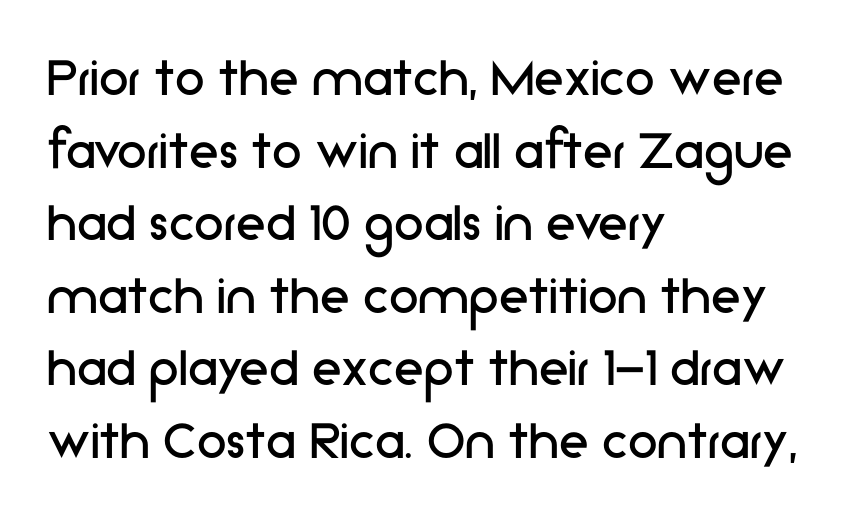
{"serif": "no", "italic": "no", "bold": "no", "weight": "regular", "width": "normal", "stroke_contrast": "low", "x_height": "medium", "monospaced": "no", "underline": "no", "align": "left", "line_spacing_ratio": 1.21, "letter_spacing": "normal", "letter_spacing_em": 0.0, "glyph_px": 60}
